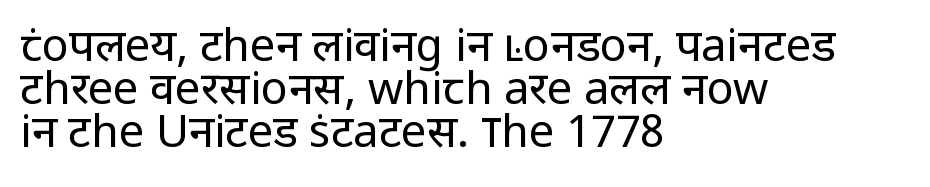
Spacing verdict: proportional, widths tailored to each character. The lines are quadded left. Posture: upright roman. Underline: absent. Letter spacing: default.
